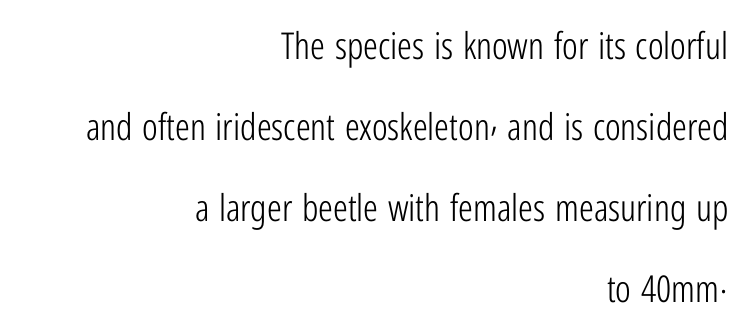
These lines are rendered in a variable-pitch font. No heavy texture on the line: the type isn't bold. Baseline-to-baseline distance is far greater than the letter height. The lettering stays uniformly vertical, giving the passage a roman look.
